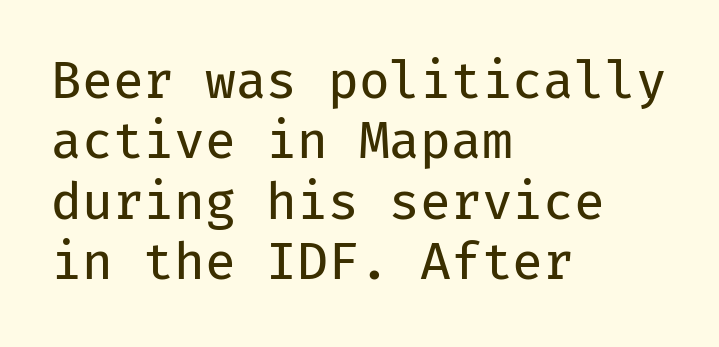
The typesetter chose a ragged-right arrangement here. Fixed-width glyphs throughout — classic coding-font behaviour. Descenders hang freely into open space. If you drew a line through each stem, it would be perfectly vertical. The text was rendered using a sans face with plain stroke endings. Tracking here is standard; glyphs follow each other at the usual distance.
